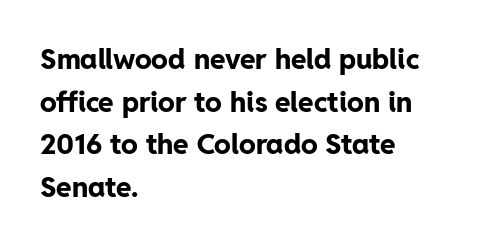
{"serif": "no", "italic": "no", "bold": "yes", "weight": "bold", "width": "normal", "stroke_contrast": "low", "x_height": "medium", "monospaced": "no", "underline": "no", "align": "left", "line_spacing": "normal", "line_spacing_ratio": 1.52, "letter_spacing": "normal", "letter_spacing_em": 0.0, "glyph_px": 28}
